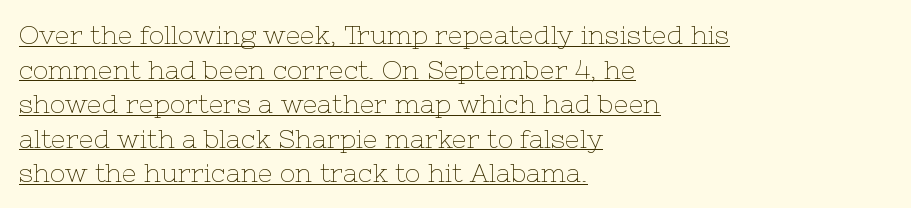
{"italic": "no", "bold": "no", "underline": "yes", "align": "left", "line_spacing": "normal", "line_spacing_ratio": 1.33, "letter_spacing": "normal", "letter_spacing_em": 0.0, "glyph_px": 26}
